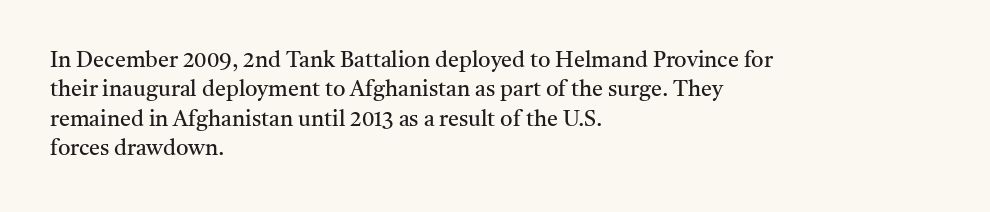
Q: Is the text bold? A: No.
Q: Is the text italic (slanted)? A: No, it is upright.
Q: Is the text underlined? A: No.
Q: How is the paragraph aligned? A: Left-aligned.
Q: Is the spacing between letters normal or unusually wide? A: Normal.
Q: Is the spacing between lines tight, normal or loose? A: Normal.
